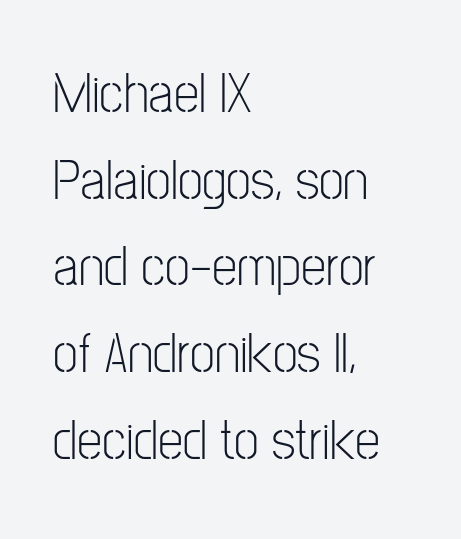
The image shows 57 px light, condensed sans-serif type, upright; set left-aligned, normal line spacing (1.52x), normal letter spacing, not underlined; low stroke contrast and a medium x-height.
